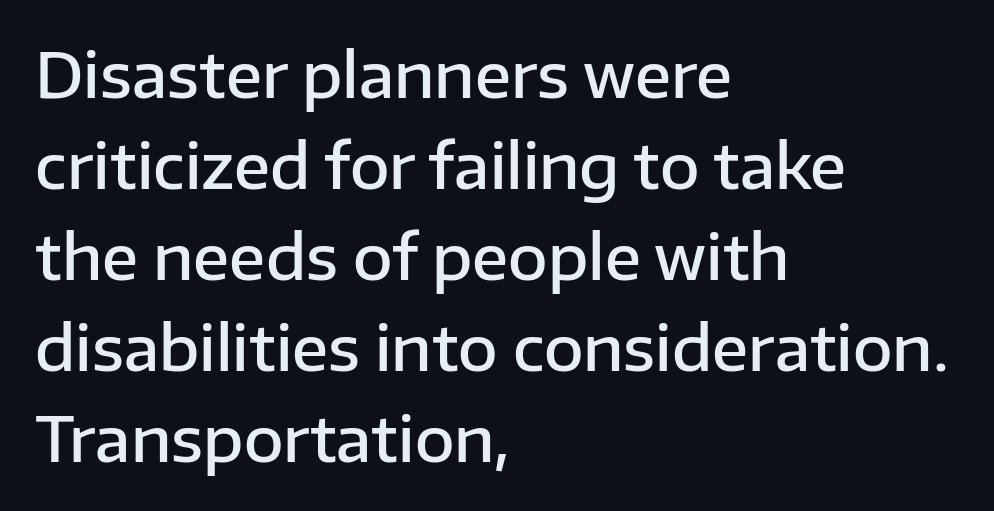
Q: Is the text bold? A: Semi-bold.
Q: Is the text italic (slanted)? A: No, it is upright.
Q: Is the typeface a serif or a sans-serif typeface? A: Sans-serif.
Q: Is the text underlined? A: No.
Q: How is the paragraph aligned? A: Left-aligned.
Q: Is the spacing between letters normal or unusually wide? A: Normal.
Q: Is the spacing between lines tight, normal or loose? A: Normal.
Q: Width (condensed, normal, or wide)? A: Normal.
Q: Stroke contrast? A: Low.
Q: x-height? A: Medium.
Q: Monospaced? A: No.
